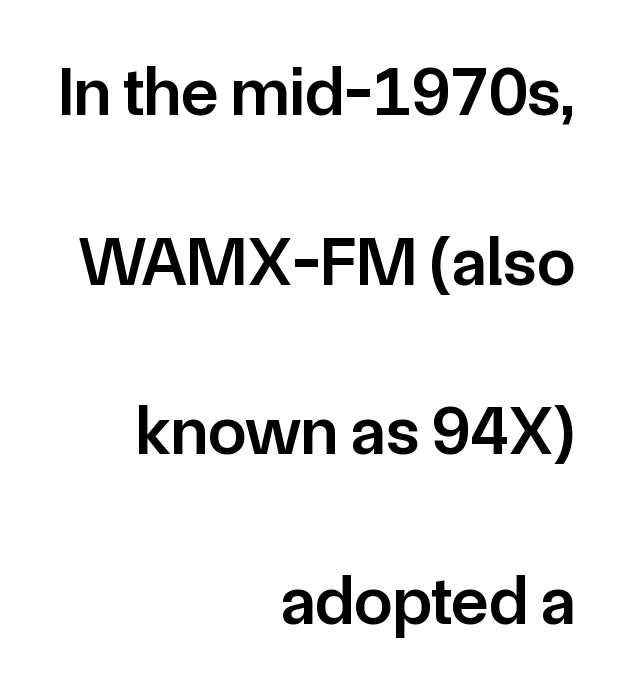
The image shows 69 px semibold sans-serif type, upright; set right-aligned, loose line spacing (2.46x), normal letter spacing, not underlined; low stroke contrast and a medium x-height.
